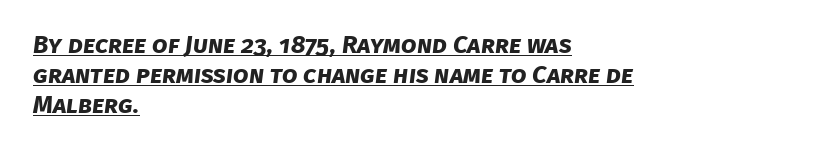
{"bold": "yes", "underline": "yes", "align": "left", "line_spacing_ratio": 1.2, "letter_spacing": "normal", "letter_spacing_em": 0.0, "glyph_px": 25}
